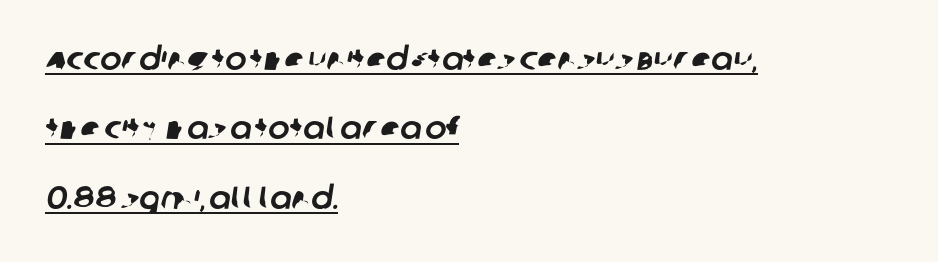
Q: Is the typeface a serif or a sans-serif typeface? A: Sans-serif.
Q: Is the text underlined? A: Yes.
Q: How is the paragraph aligned? A: Left-aligned.
Q: Is the spacing between letters normal or unusually wide? A: Normal.
Q: Is the spacing between lines tight, normal or loose? A: Loose.
Q: Width (condensed, normal, or wide)? A: Normal.
Q: Stroke contrast? A: Low.
Q: x-height? A: Large.
Q: Monospaced? A: No.
